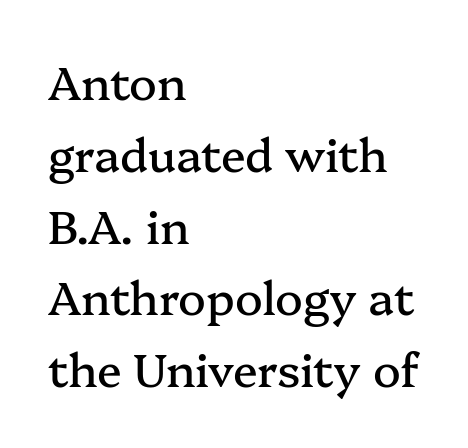
The font's upright variant was chosen for this text. Successive baselines arrive at the customary interval. Left-aligned paragraph, ragged on the right. Short note: letters normally spaced. Each letter keeps its own natural width here, so spacing adapts to shape. In terms of letterform style, serifs are clearly present.
